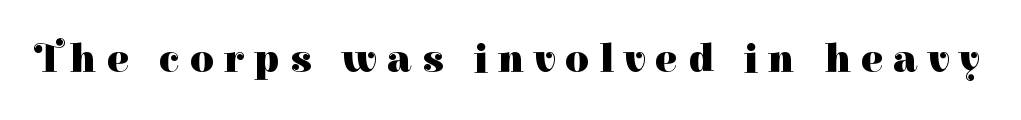
{"serif": "yes", "italic": "no", "bold": "yes", "weight": "heavy", "width": "normal", "stroke_contrast": "high", "x_height": "medium", "monospaced": "no", "underline": "no", "letter_spacing": "wide", "letter_spacing_em": 0.25, "glyph_px": 41}
